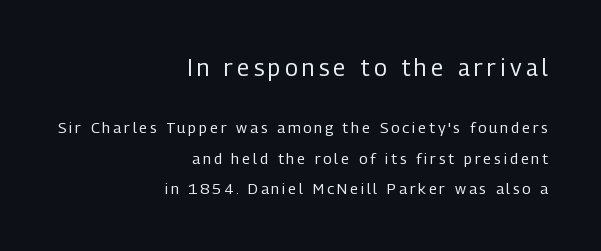
The image shows 23 px text type, upright; set right-aligned, loose line spacing (2.03x), not underlined; the first (top) block is 1.53x larger.
